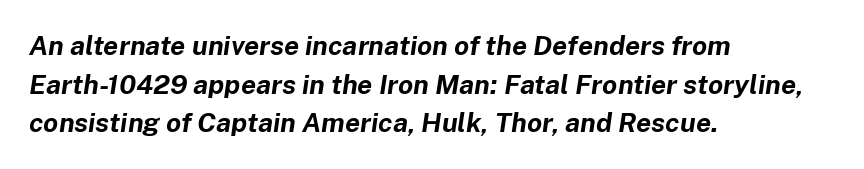
{"italic": "yes", "lean": "right", "slant_degrees": 8, "bold": "yes", "underline": "no", "align": "left", "line_spacing": "normal", "line_spacing_ratio": 1.43, "letter_spacing": "normal", "letter_spacing_em": 0.0, "glyph_px": 27}
